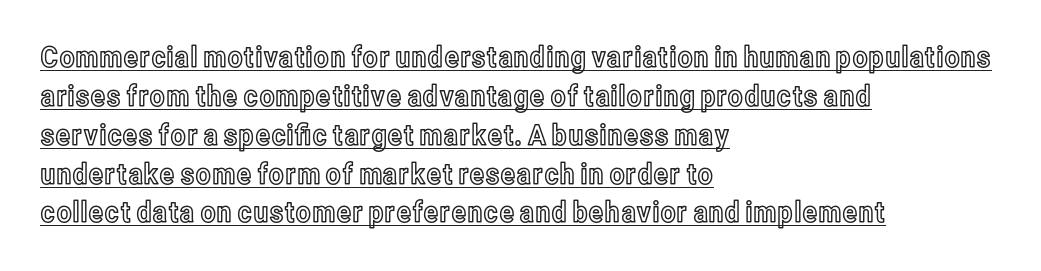
{"italic": "no", "width": "condensed", "x_height": "medium", "monospaced": "no", "underline": "yes", "align": "left", "line_spacing": "normal", "line_spacing_ratio": 1.34, "letter_spacing": "normal", "letter_spacing_em": 0.0, "glyph_px": 29}
